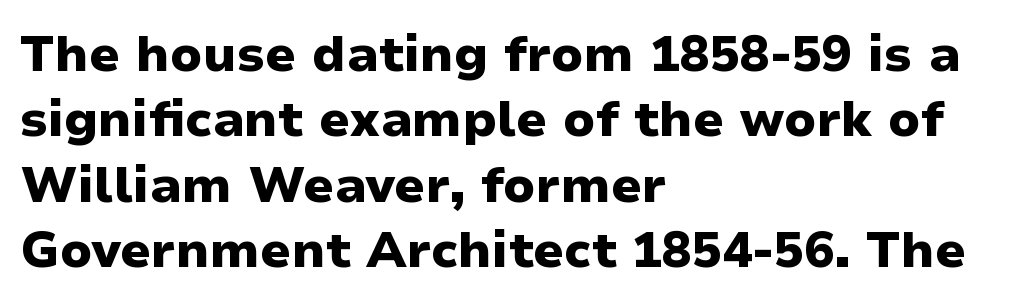
Tall strokes in this sample are plumb rather than angled. A typesetter would label this face a sans. Underline: absent. In terms of letterspacing, this is plain default setting.
